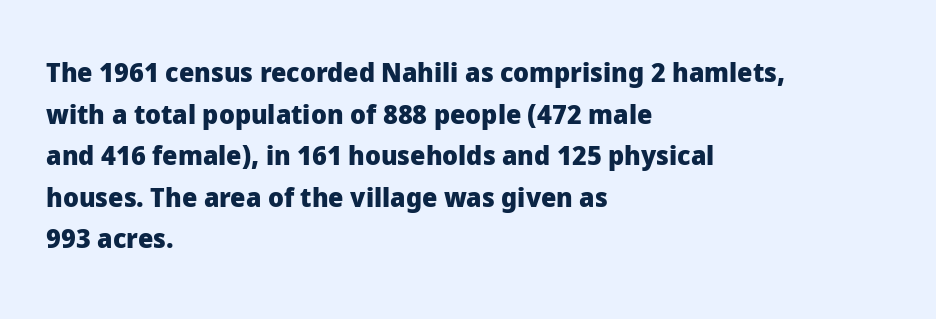
{"italic": "no", "bold": "yes", "underline": "no", "align": "left", "line_spacing": "normal", "line_spacing_ratio": 1.54, "letter_spacing": "normal", "letter_spacing_em": 0.0, "glyph_px": 27}
